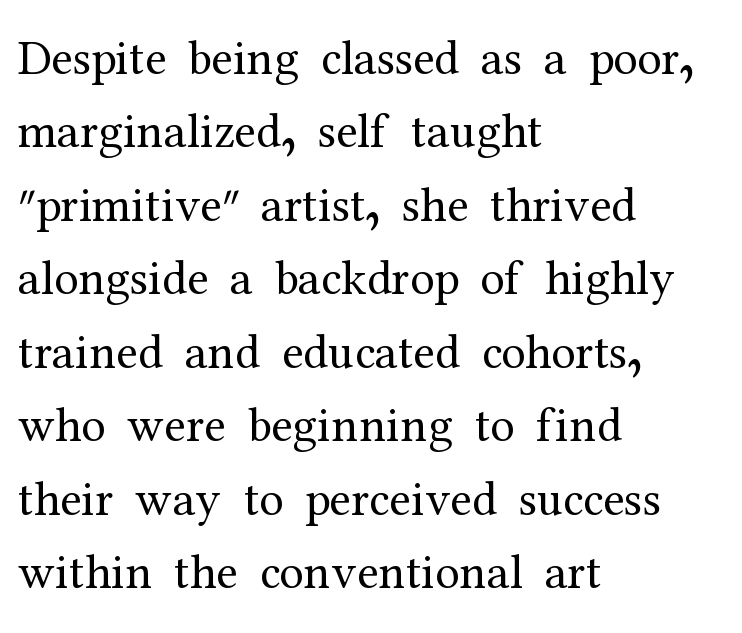
The rows are spaced the way most documents space them. The rendering shows small feet on the letterforms — a serif design. This is roman type, the default non-slanted kind. Looks like regular typesetting: each glyph gets only the width it needs.
